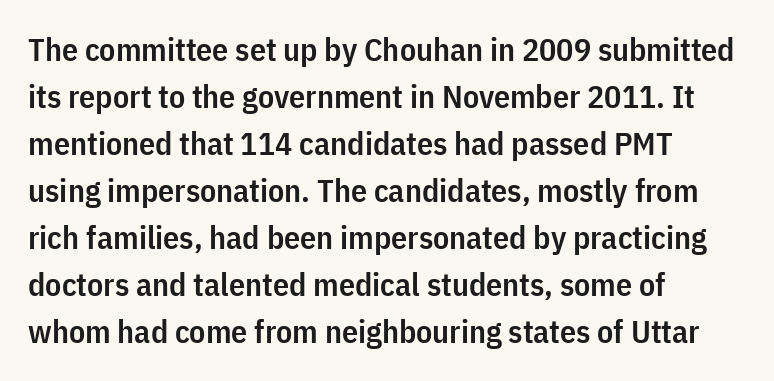
In terms of posture, this sample is upright. All the whitespace from short lines collects on the right. Underlining? Definitely not there. In terms of letterform style, serifs are entirely absent.
